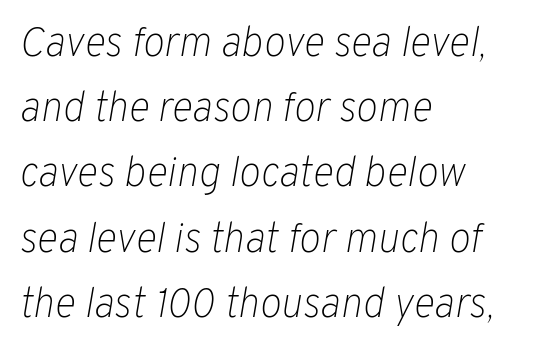
Would a proofreader flag this as italicized? Yes. Each row of text sits above clean, open space. Horizontal bands of white between lines are of average thickness. Character widths vary here, with narrow letters taking less room than wide ones. The typesetter chose a ragged-right arrangement here.
